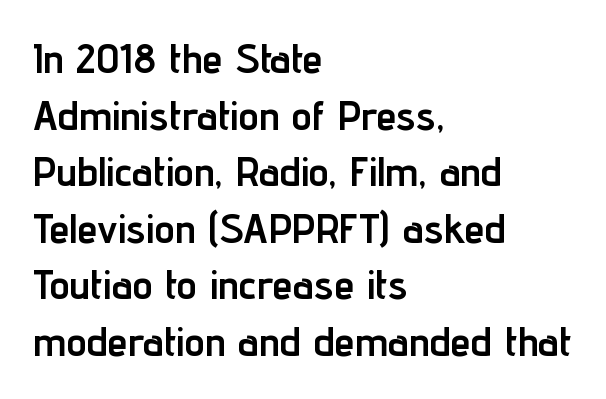
Each letter's strokes conclude bluntly, with no projecting serifs. I'd describe the lettering as bold — thick and assertive. Decoration check: the copy has no underline. Layout note: lines flush left. Tracking value appears to be zero — textbook default spacing.
